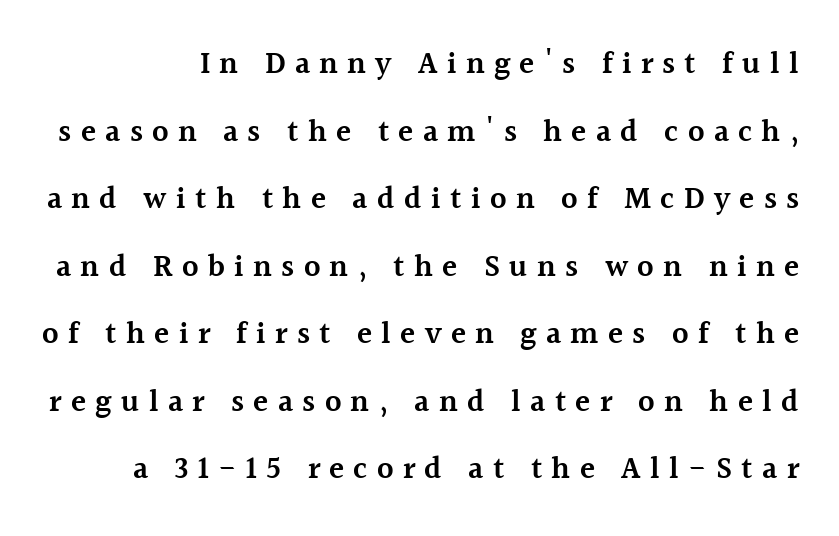
The lettering stays uniformly vertical, giving the passage a roman look. Check where the strokes stop: tiny serifs finish them off. Each letter keeps its own natural width here, so spacing adapts to shape. How are the letters spaced? Widely, with obvious added tracking. Descenders are the only things crossing below the line.
